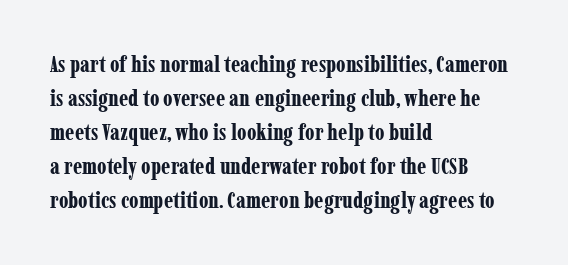
{"italic": "no", "bold": "yes", "underline": "no", "align": "left", "line_spacing": "normal", "line_spacing_ratio": 1.48, "letter_spacing": "normal", "letter_spacing_em": 0.0, "glyph_px": 23}
